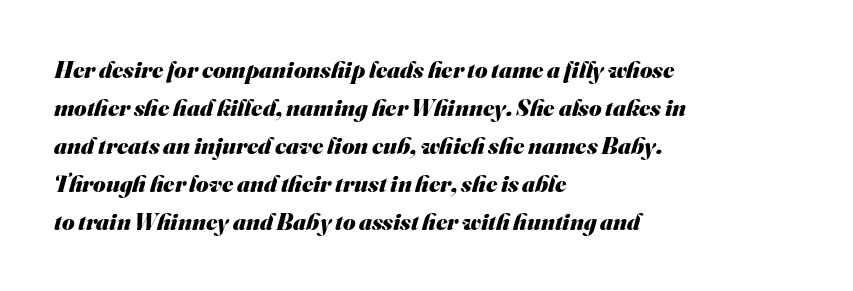
Q: Is the text bold? A: Yes.
Q: Is the text underlined? A: No.
Q: How is the paragraph aligned? A: Left-aligned.
Q: Is the spacing between letters normal or unusually wide? A: Normal.
Q: Is the spacing between lines tight, normal or loose? A: Normal.
